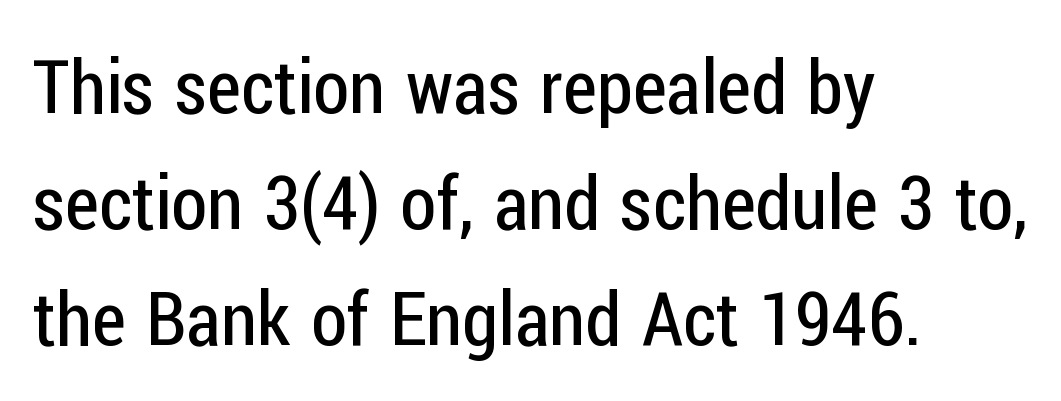
{"serif": "no", "italic": "no", "bold": "no", "weight": "regular", "width": "condensed", "stroke_contrast": "low", "x_height": "medium", "monospaced": "no", "underline": "no", "align": "left", "line_spacing": "normal", "line_spacing_ratio": 1.57, "letter_spacing": "normal", "letter_spacing_em": 0.0, "glyph_px": 74}
